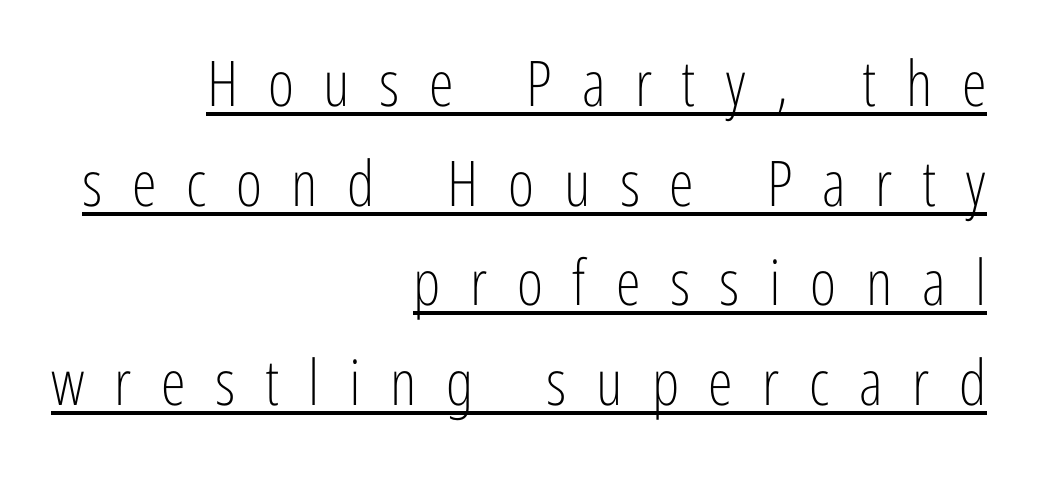
The image shows 63 px light, condensed sans-serif type, upright; set right-aligned, normal line spacing (1.58x), unusually wide letter spacing (+0.47 em), underlined; low stroke contrast and a medium x-height.
